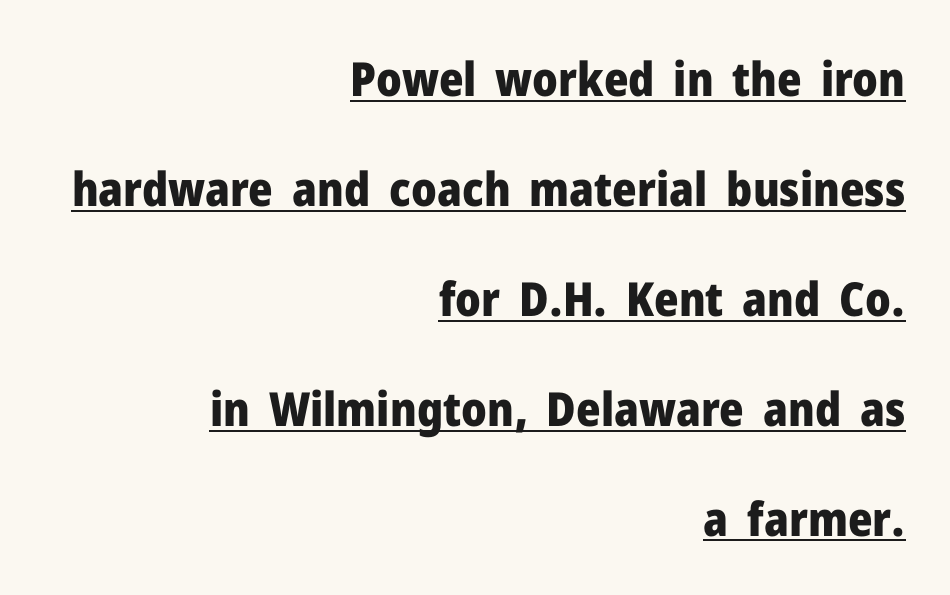
{"serif": "no", "italic": "no", "bold": "yes", "weight": "heavy", "width": "normal", "stroke_contrast": "low", "x_height": "medium", "monospaced": "no", "underline": "yes", "align": "right", "line_spacing": "loose", "line_spacing_ratio": 2.34, "letter_spacing": "normal", "letter_spacing_em": 0.0, "glyph_px": 47}
